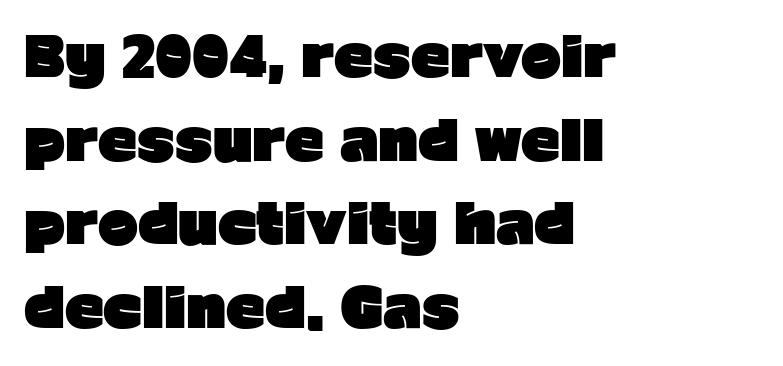
{"serif": "no", "italic": "no", "bold": "yes", "weight": "heavy", "width": "normal", "stroke_contrast": "low", "x_height": "medium", "monospaced": "no", "underline": "no", "align": "left", "line_spacing": "normal", "line_spacing_ratio": 1.55, "letter_spacing": "normal", "letter_spacing_em": 0.0, "glyph_px": 54}
